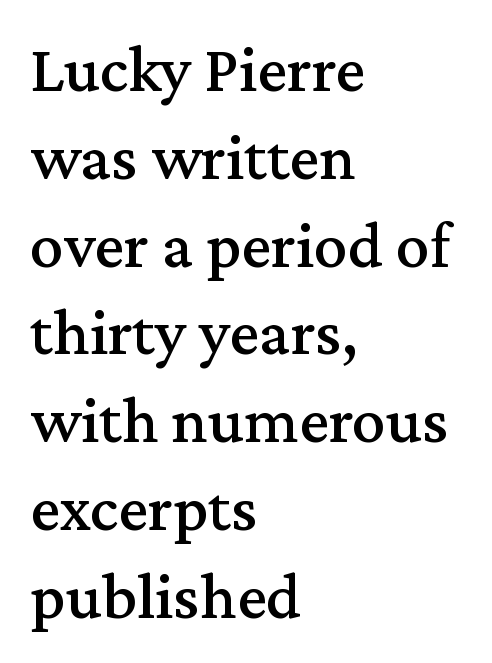
Regarding serifs, this sample has them. A typesetter would call this proportional, since set widths differ per character. Short note: letters normally spaced. No italicization has been applied; the sample stays upright.
